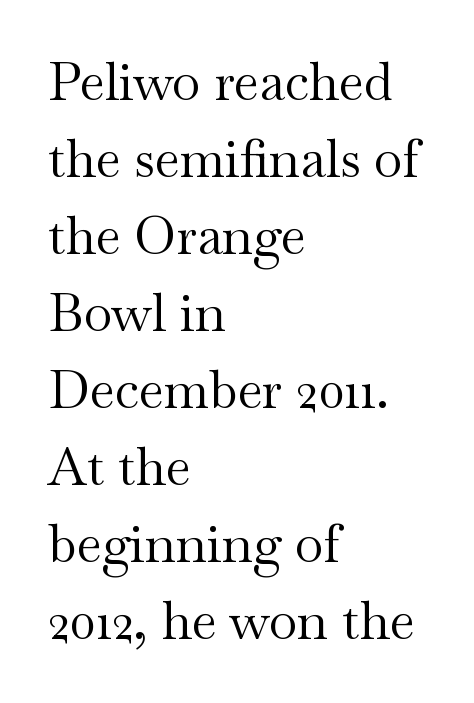
A light-to-regular cut is what we see here. The area under the type is left untouched. Is there any slant? The stems are plumb. The letters sit at their default tracking, neither squeezed nor spread. Successive baselines arrive at the customary interval.
